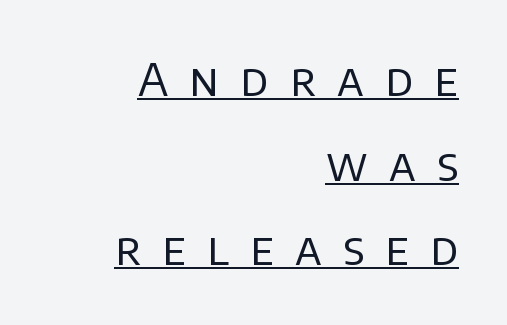
{"serif": "no", "italic": "no", "bold": "no", "weight": "regular", "width": "normal", "stroke_contrast": "low", "x_height": "large", "monospaced": "no", "underline": "yes", "align": "right", "line_spacing_ratio": 1.88, "letter_spacing": "wide", "letter_spacing_em": 0.47, "glyph_px": 45}
